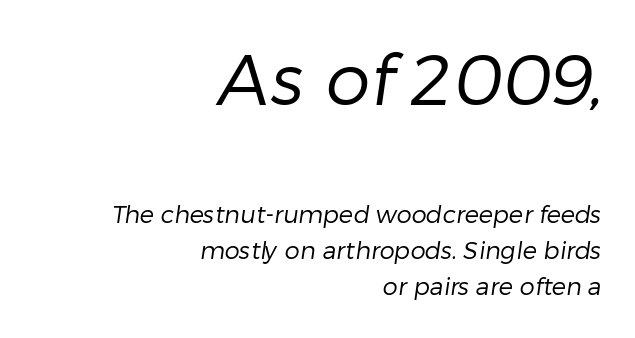
The image shows 71 px regular-weight sans-serif type; set right-aligned, normal line spacing (1.5x), normal letter spacing, not underlined; the first (top) block is 2.96x larger; low stroke contrast and a medium x-height.
